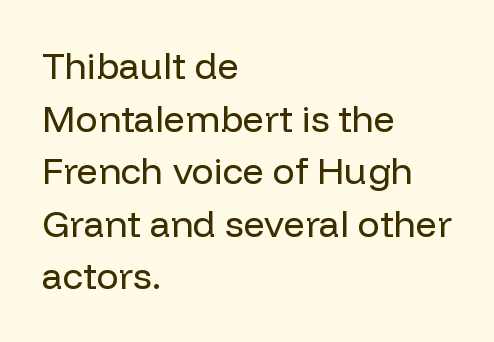
The image shows 37 px regular-weight sans-serif type, upright; set left-aligned, normal line spacing (1.42x), normal letter spacing, not underlined; low stroke contrast and a medium x-height.
